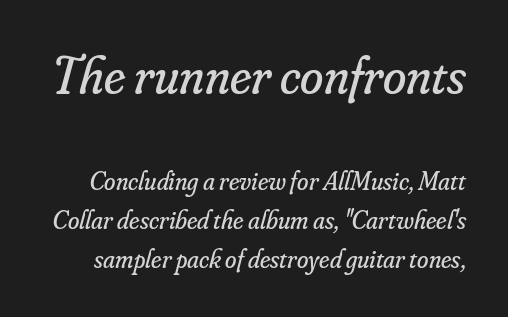
{"serif": "yes", "italic": "yes", "lean": "right", "slant_degrees": 16, "bold": "no", "weight": "regular", "width": "normal", "stroke_contrast": "low", "x_height": "small", "monospaced": "no", "underline": "no", "line_spacing": "normal", "line_spacing_ratio": 1.5, "letter_spacing": "normal", "letter_spacing_em": 0.0, "larger_block": "first", "size_ratio": 2.04, "glyph_px": 53}
